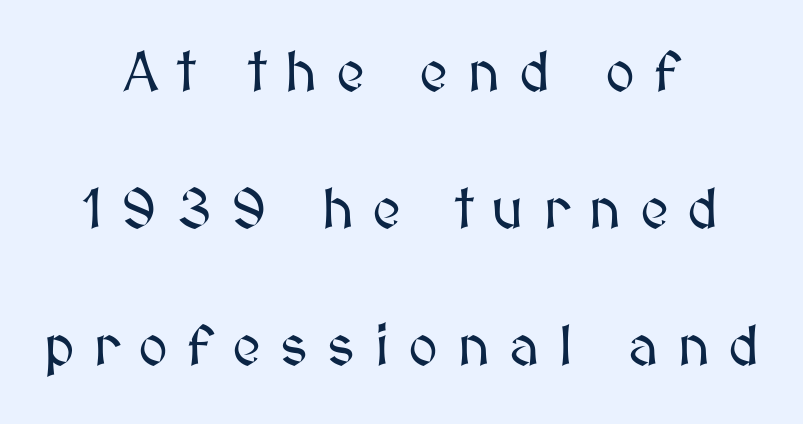
Rows of type keep a wide berth in the vertical direction. The space directly below the letters is spotless. The tracking reads as deliberately expanded to a designer's eye. The font's upright variant was chosen for this text. This sample is center-justified, so both line endings float freely. Here the designer chose a conventional face with non-uniform glyph widths.
